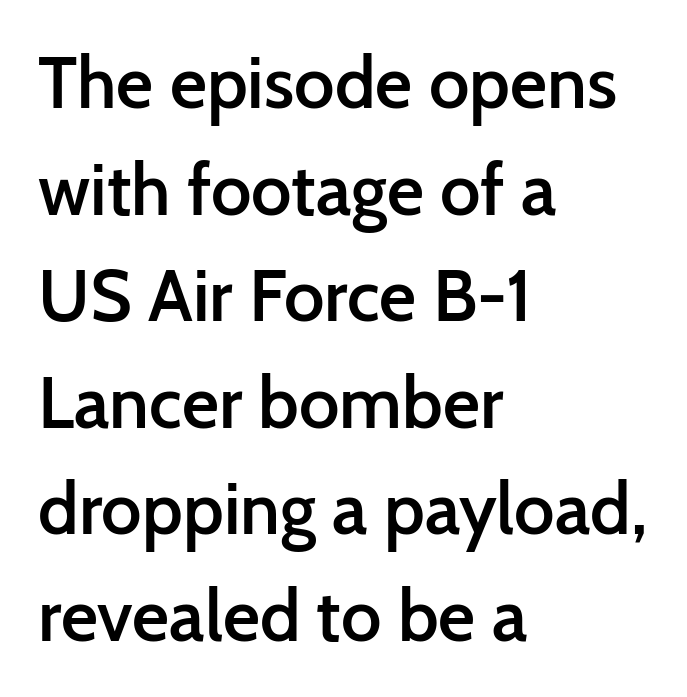
The passage shown is typed in a proportional face where columns would drift. The typeface chosen for these lines omits serifs. Do the letters lean? They stand straight. Nobody touched the tracking dial on this one. Is there much room between lines? A standard amount, neither cramped nor airy. The strokes are fattened partway — semibold, not bold.
